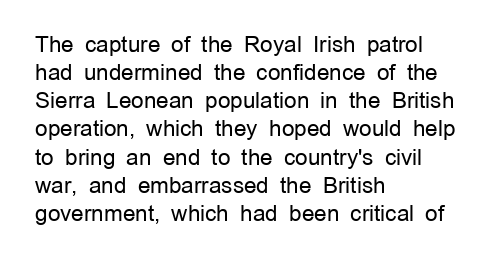
Normally led — the rows are evenly, conventionally spaced. Underlining? Definitely not there. The axis of the letterforms is exactly vertical. The passage is arranged the way most books set body copy — flush left. Default kerning and tracking; the words read as compact shapes.
